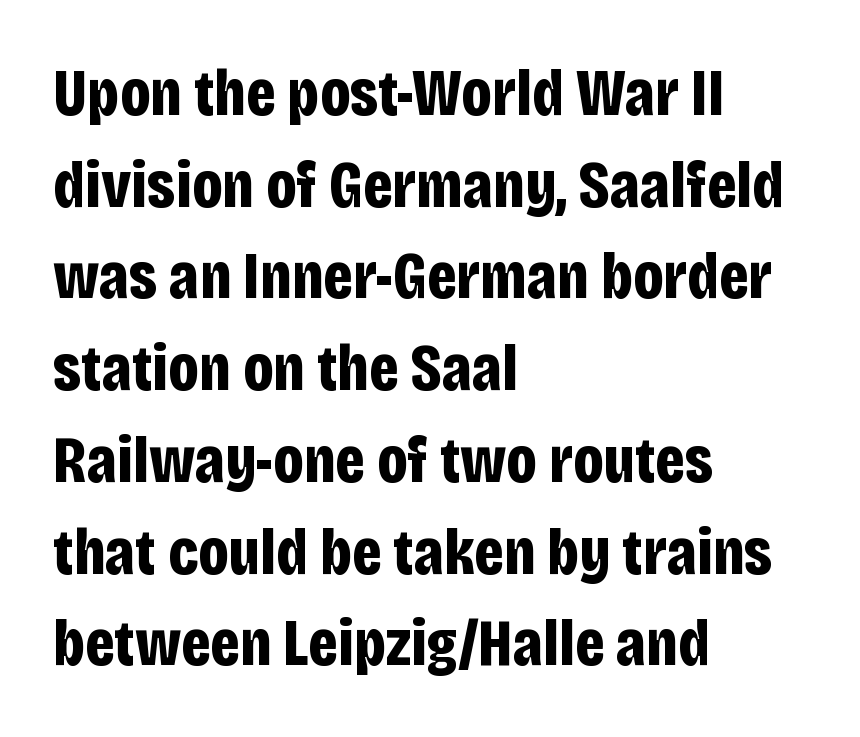
The image shows 66 px bold, condensed sans-serif type, upright; set left-aligned, normal line spacing (1.39x), normal letter spacing, not underlined; low stroke contrast and a large x-height.
